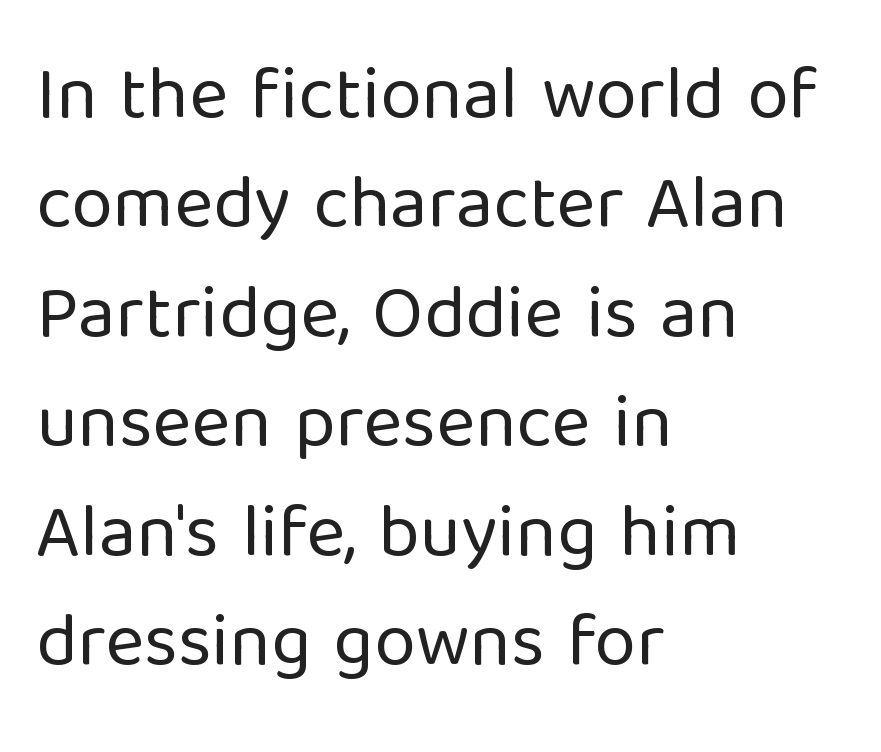
In terms of posture, this sample is upright. On a weight scale, this lands at 450 or below. Between one letter and the next there's only the usual sliver of space. Successive baselines arrive at the customary interval.
